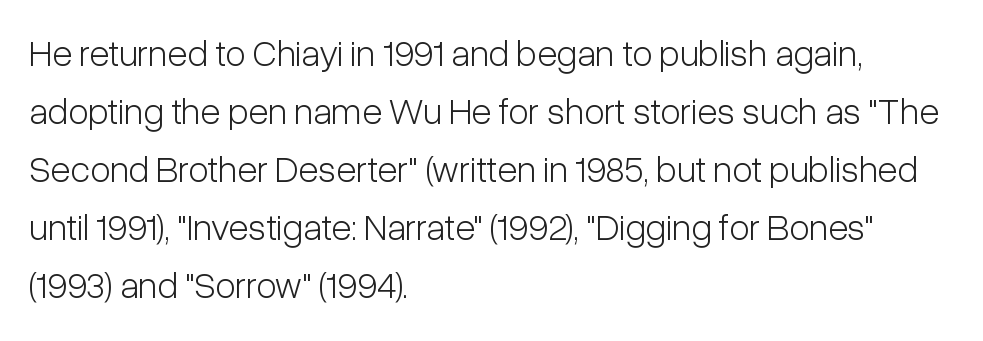
Serif or sans? Sans — the stroke terminals are bare. Check the space under the baseline: it is left empty. The strokes carry an ordinary text weight at most. Does the leading feel generous? No, just average.
